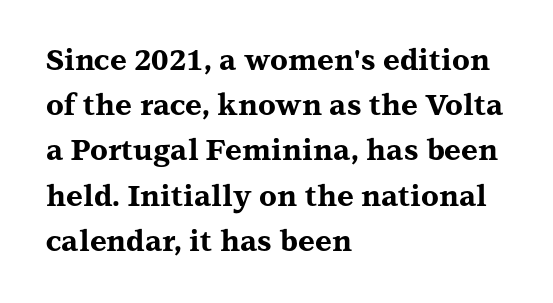
Q: Is the text bold? A: Yes.
Q: Is the text italic (slanted)? A: No, it is upright.
Q: Is the typeface a serif or a sans-serif typeface? A: Serif.
Q: Is the text underlined? A: No.
Q: How is the paragraph aligned? A: Left-aligned.
Q: Is the spacing between letters normal or unusually wide? A: Normal.
Q: Is the spacing between lines tight, normal or loose? A: Normal.
Q: Width (condensed, normal, or wide)? A: Wide.
Q: Stroke contrast? A: Medium.
Q: x-height? A: Medium.
Q: Monospaced? A: No.
